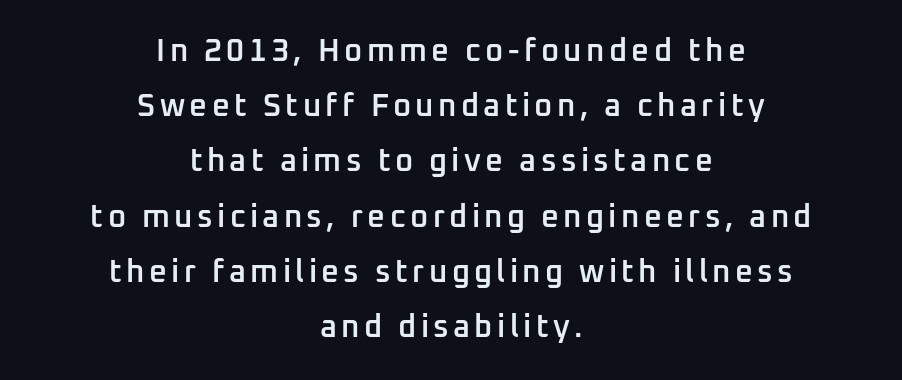
The face used here is proportionally spaced, like ordinary book or web type. Each row of text sits above clean, open space. Posture: straight, roman, zero tilt. You can tell from the bare stems that sans-serif type was used. Horizontally, the lines are justified to the midpoint only. The font is running at a semibold setting, under full bold.
